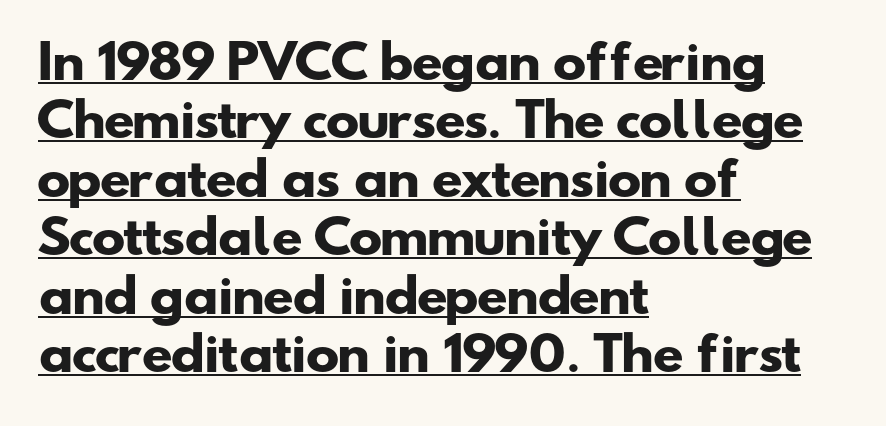
The image shows 45 px heavy, wide sans-serif type; set left-aligned, normal line spacing (1.3x), normal letter spacing, underlined; low stroke contrast and a small x-height.
